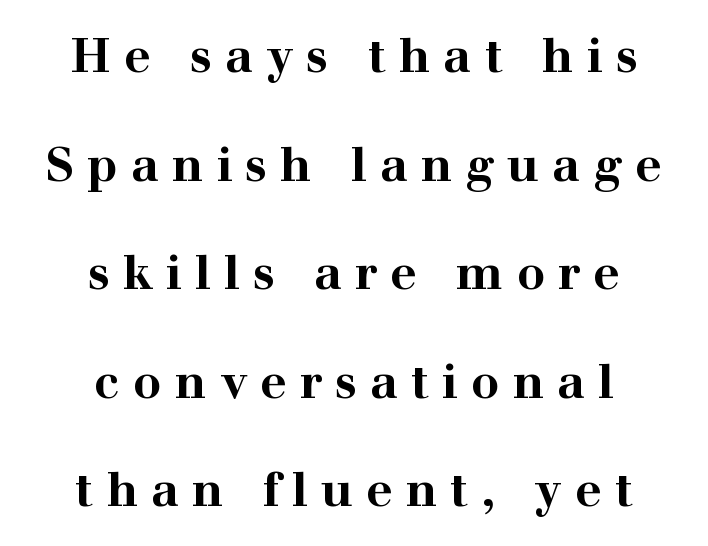
{"serif": "yes", "italic": "no", "bold": "yes", "weight": "bold", "width": "wide", "stroke_contrast": "high", "x_height": "medium", "monospaced": "no", "underline": "no", "align": "center", "line_spacing": "loose", "line_spacing_ratio": 2.31, "letter_spacing": "wide", "letter_spacing_em": 0.28, "glyph_px": 47}
